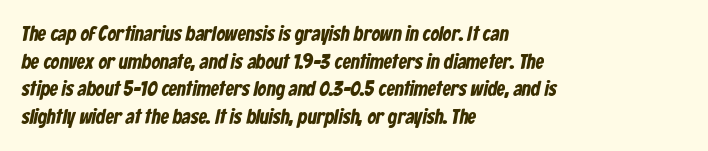
Any mark beneath the type? The region is blank. Does the copy run flush right? No — it runs flush left. Vertically, the passage feels balanced, rows spaced as you'd expect. Does extra space separate the letters? No, they use regular spacing.
